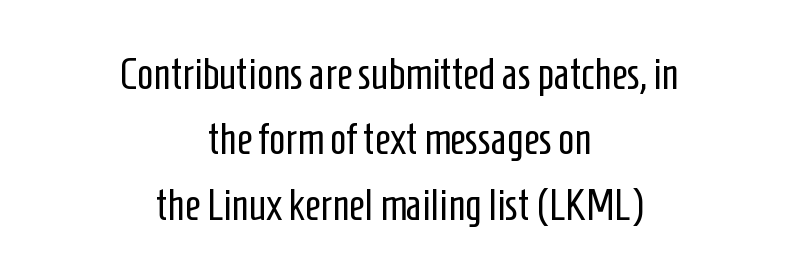
Q: Is the text bold? A: No.
Q: Is the text italic (slanted)? A: No, it is upright.
Q: Is the typeface a serif or a sans-serif typeface? A: Sans-serif.
Q: Is the text underlined? A: No.
Q: How is the paragraph aligned? A: Centered.
Q: Is the spacing between letters normal or unusually wide? A: Normal.
Q: Is the spacing between lines tight, normal or loose? A: Normal.
Q: Width (condensed, normal, or wide)? A: Condensed.
Q: Stroke contrast? A: Low.
Q: x-height? A: Medium.
Q: Monospaced? A: No.
